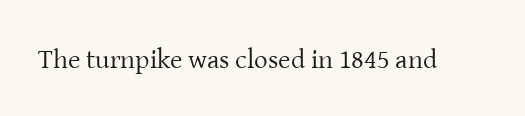
Q: Is the text bold? A: No.
Q: Is the text italic (slanted)? A: No, it is upright.
Q: Is the text underlined? A: No.
Q: Is the spacing between letters normal or unusually wide? A: Normal.
